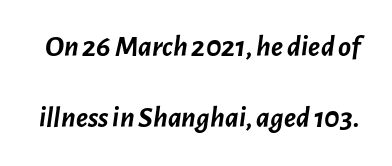
The specimen omits any rule beneath the text block's lines. When letters slant like this, we call the style italic. This sample uses plain, unmodified letter spacing. The rendering uses a large line-height, opening up the rows.
